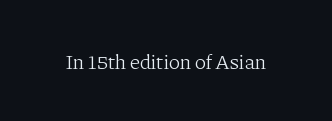
Q: Is the text bold? A: No.
Q: Is the text italic (slanted)? A: No, it is upright.
Q: Is the text underlined? A: No.
Q: Is the spacing between letters normal or unusually wide? A: Normal.
